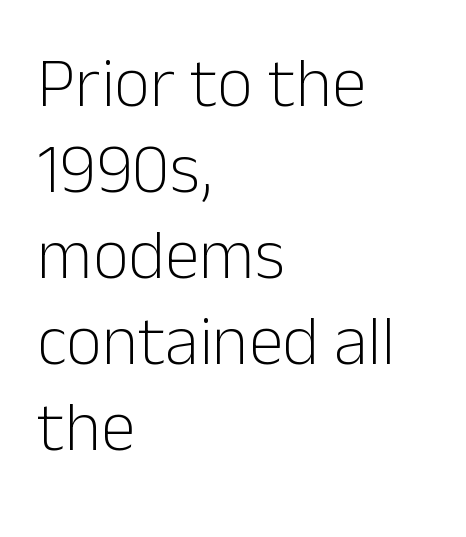
{"serif": "no", "italic": "no", "bold": "no", "weight": "light", "width": "normal", "stroke_contrast": "low", "x_height": "medium", "monospaced": "no", "underline": "no", "align": "left", "line_spacing_ratio": 1.23, "letter_spacing": "normal", "letter_spacing_em": 0.0, "glyph_px": 70}
